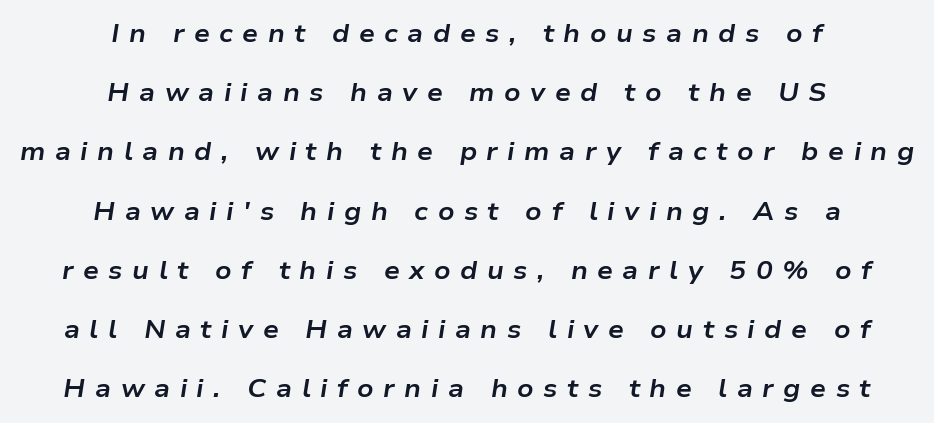
A bare baseline throughout the passage. Does the lettering tilt? It does — this is italic. The leading is generous, giving the passage an open texture. Students, note that the glyphs here are deliberately spaced far apart. Alignment: centered. Notice how thick the strokes are: this is what a full bold looks like.
